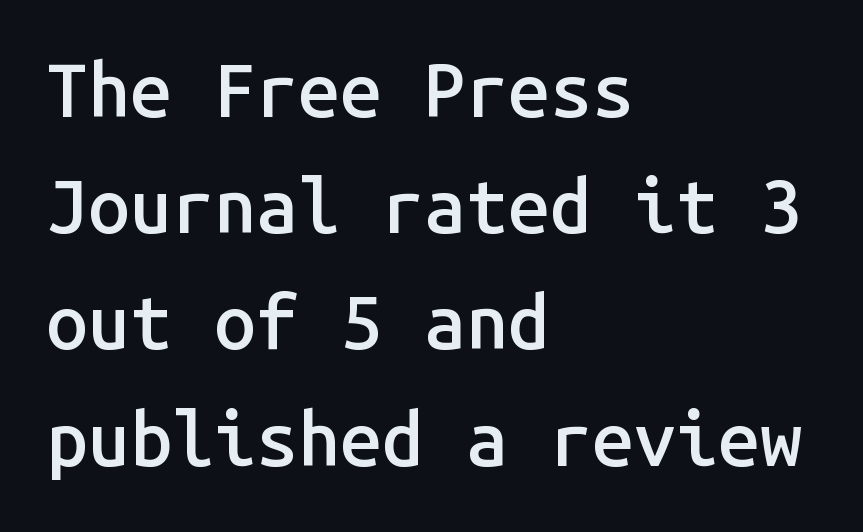
The image shows 75 px semibold sans-serif type, upright, monospaced; set left-aligned, normal line spacing (1.55x), normal letter spacing, not underlined; low stroke contrast and a medium x-height.
